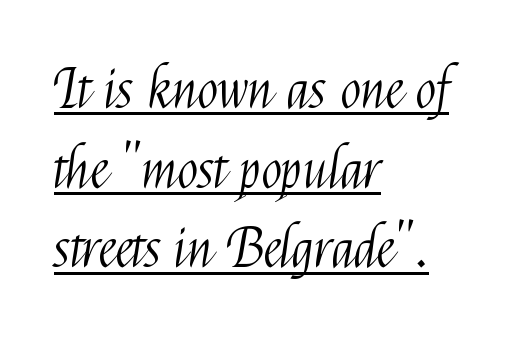
{"serif": "no", "bold": "no", "weight": "light", "width": "condensed", "stroke_contrast": "medium", "x_height": "medium", "monospaced": "no", "underline": "yes", "align": "left", "line_spacing": "normal", "line_spacing_ratio": 1.45, "letter_spacing": "normal", "letter_spacing_em": 0.0, "glyph_px": 55}
